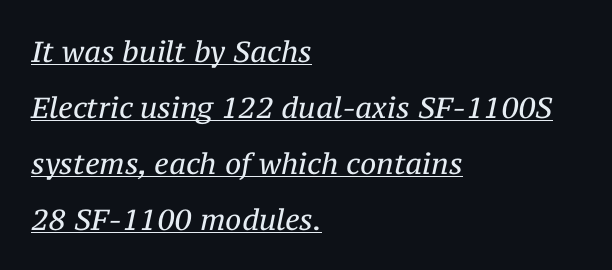
The image shows 29 px regular-weight serif type, italic (leaning right); set left-aligned, loose line spacing (1.93x), normal letter spacing, underlined; medium stroke contrast and a medium x-height.
